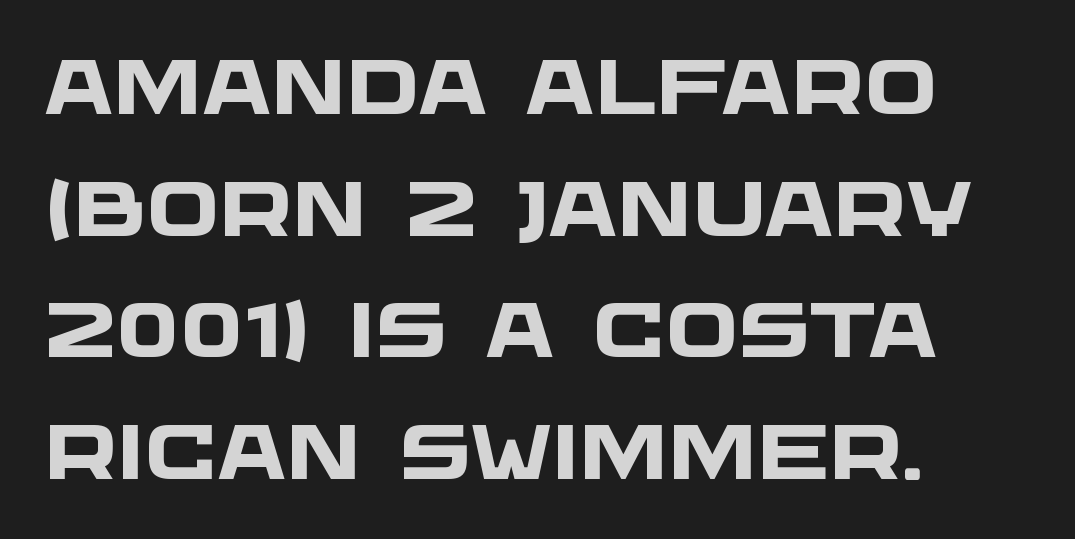
The image shows 77 px heavy, wide sans-serif type; set left-aligned, normal line spacing (1.58x), normal letter spacing, not underlined; low stroke contrast and a large x-height.
